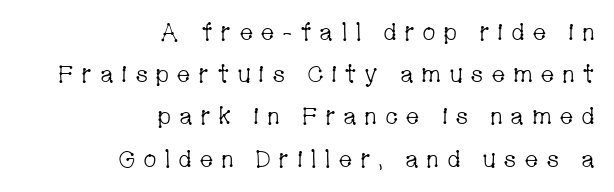
Q: Is the text bold? A: No.
Q: Is the text italic (slanted)? A: No, it is upright.
Q: Is the text underlined? A: No.
Q: How is the paragraph aligned? A: Right-aligned.
Q: Is the spacing between letters normal or unusually wide? A: Unusually wide.
